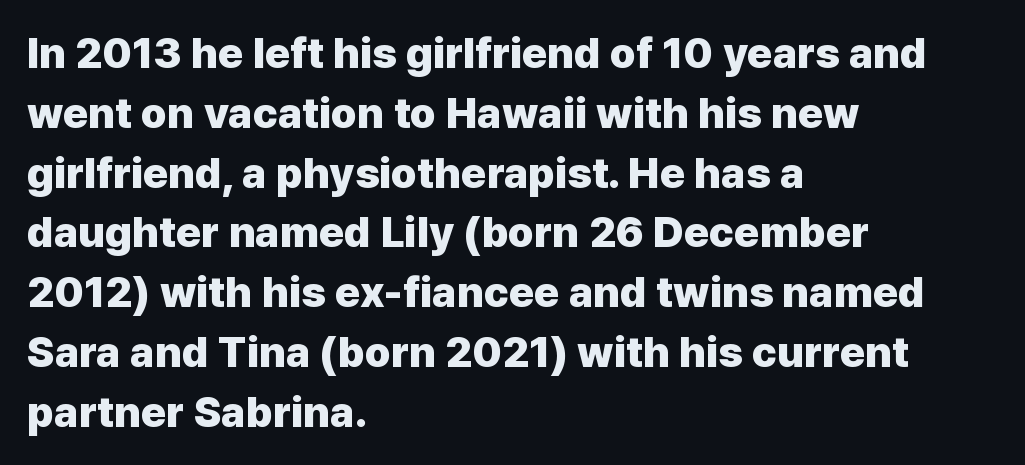
The image shows 43 px heavy sans-serif type, upright; set left-aligned, normal line spacing (1.39x), normal letter spacing, not underlined; low stroke contrast and a medium x-height.
